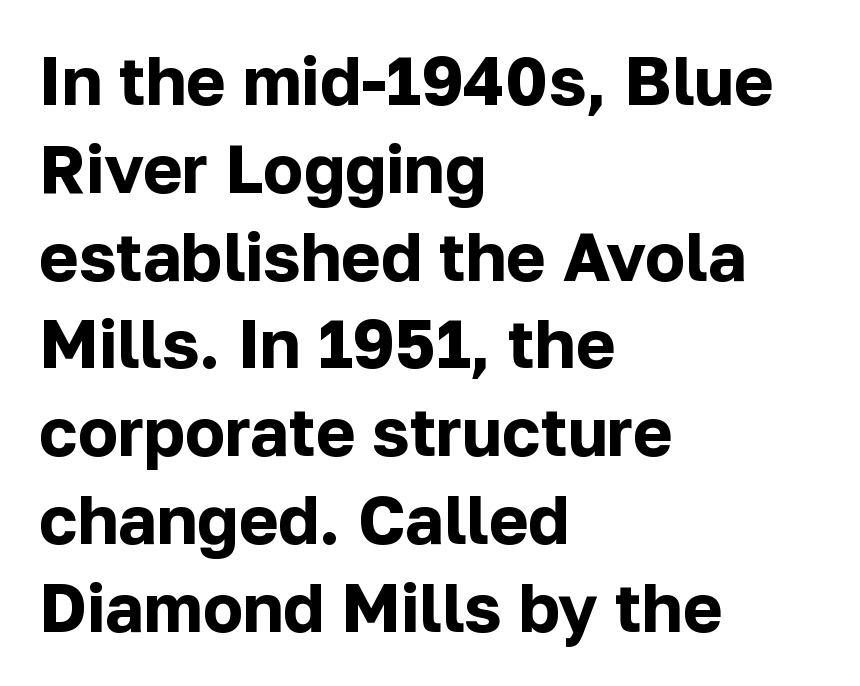
Successive baselines arrive at the customary interval. Caption: standard tracking, unaltered. The rendering uses natural spacing where letterforms have individual widths. Serif or sans? Sans — the stroke terminals are bare. The glyphs have the mass of a bold cut.
